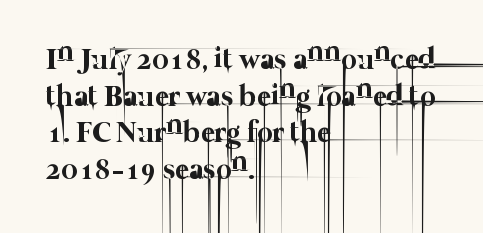
The typesetting does not lean heavy: it is not bold. Beneath every word, the page is bare. Nothing unusual about the tracking: characters are spaced as the font intends. Leftover space on each line is placed entirely after the last word. A typesetter would call this proportional, since set widths differ per character.
